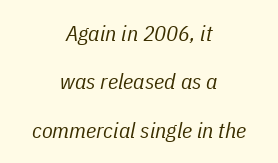
Q: Is the text bold? A: No.
Q: Is the text italic (slanted)? A: Yes, it leans right by about 11 degrees.
Q: Is the text underlined? A: No.
Q: How is the paragraph aligned? A: Centered.
Q: Is the spacing between letters normal or unusually wide? A: Normal.
Q: Is the spacing between lines tight, normal or loose? A: Loose.
